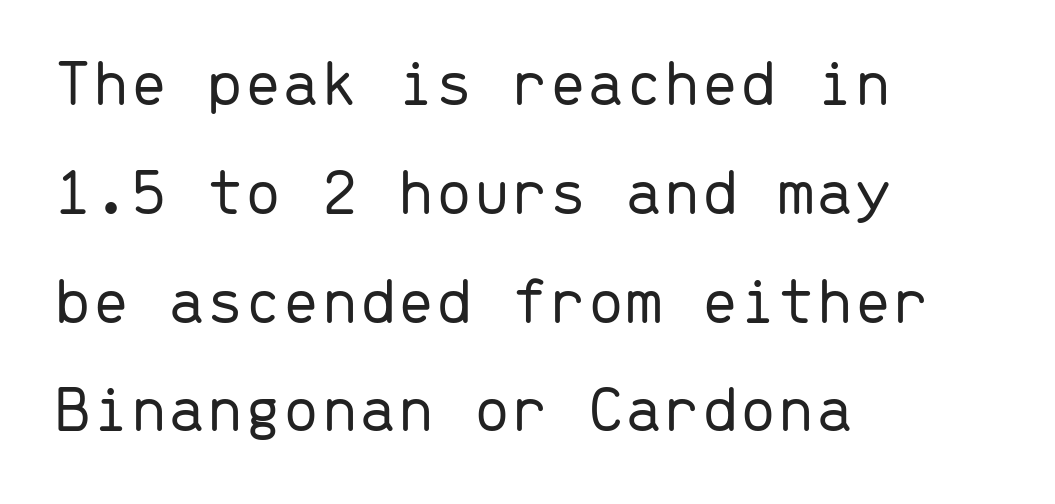
{"serif": "no", "italic": "no", "bold": "no", "weight": "light", "width": "normal", "stroke_contrast": "low", "x_height": "medium", "monospaced": "yes", "underline": "no", "align": "left", "line_spacing": "normal", "line_spacing_ratio": 1.6, "letter_spacing": "normal", "letter_spacing_em": 0.0, "glyph_px": 68}
